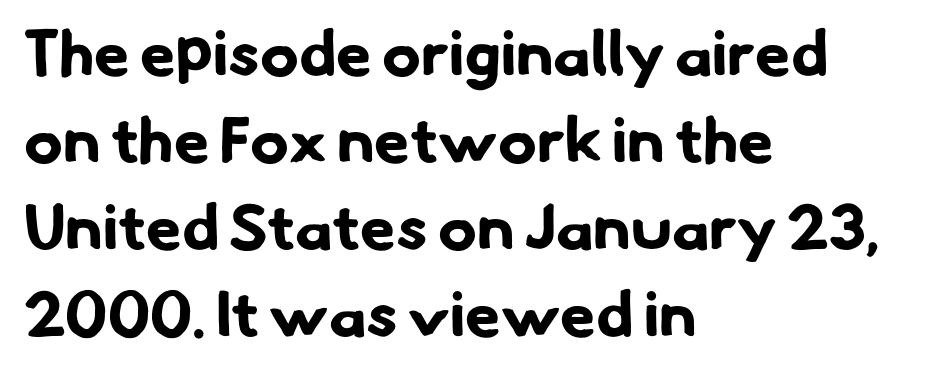
Q: Is the text bold? A: Yes.
Q: Is the typeface a serif or a sans-serif typeface? A: Sans-serif.
Q: Is the text underlined? A: No.
Q: How is the paragraph aligned? A: Left-aligned.
Q: Is the spacing between letters normal or unusually wide? A: Normal.
Q: Is the spacing between lines tight, normal or loose? A: Normal.
Q: Width (condensed, normal, or wide)? A: Normal.
Q: Stroke contrast? A: Low.
Q: x-height? A: Small.
Q: Monospaced? A: No.
